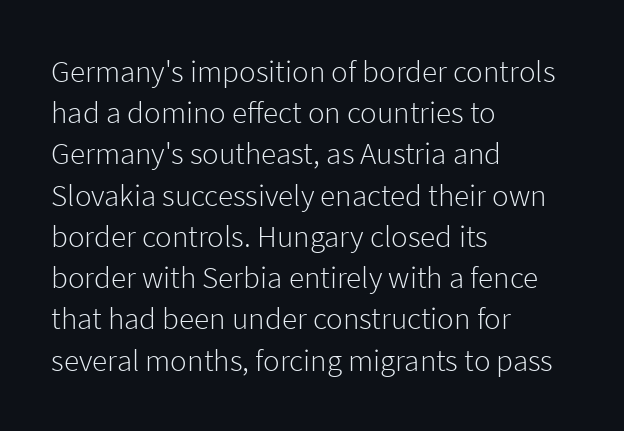
{"serif": "no", "italic": "no", "bold": "no", "weight": "light", "width": "normal", "stroke_contrast": "low", "x_height": "medium", "monospaced": "no", "underline": "no", "align": "left", "line_spacing": "normal", "line_spacing_ratio": 1.33, "letter_spacing": "normal", "letter_spacing_em": 0.0, "glyph_px": 31}
